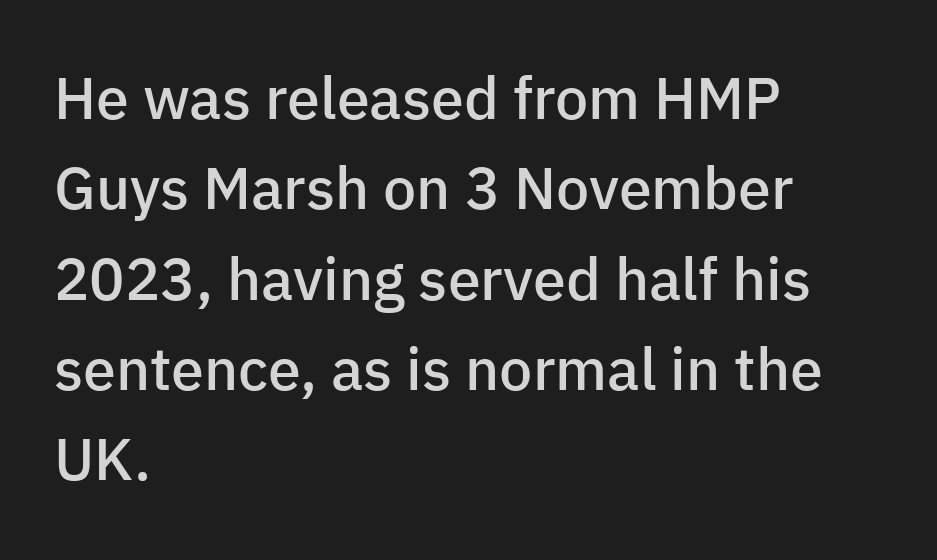
{"serif": "no", "italic": "no", "bold": "semi", "weight": "semibold", "width": "normal", "stroke_contrast": "low", "x_height": "medium", "monospaced": "no", "underline": "no", "align": "left", "line_spacing": "normal", "line_spacing_ratio": 1.53, "letter_spacing": "normal", "letter_spacing_em": 0.0, "glyph_px": 59}
